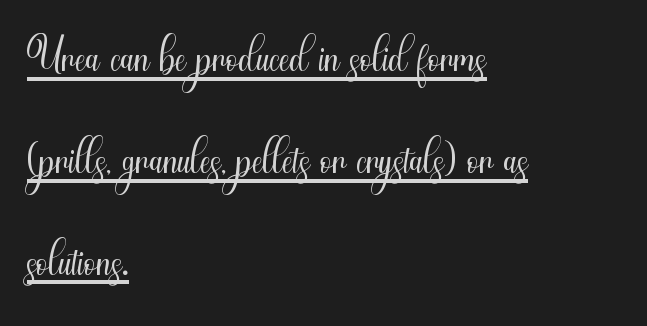
Q: Is the text bold? A: No.
Q: Is the text italic (slanted)? A: Yes.
Q: Is the typeface a serif or a sans-serif typeface? A: Sans-serif.
Q: Is the text underlined? A: Yes.
Q: How is the paragraph aligned? A: Left-aligned.
Q: Is the spacing between letters normal or unusually wide? A: Normal.
Q: Is the spacing between lines tight, normal or loose? A: Normal.
Q: Width (condensed, normal, or wide)? A: Condensed.
Q: Stroke contrast? A: Medium.
Q: x-height? A: Small.
Q: Monospaced? A: No.
